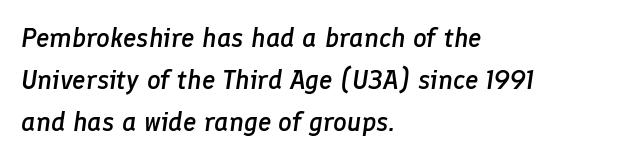
The image shows 27 px text type, italic (leaning right); set left-aligned, normal line spacing (1.56x), normal letter spacing, not underlined.
